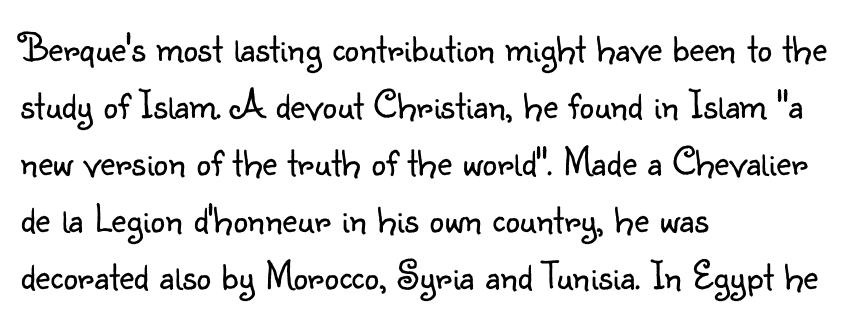
The image shows 41 px light sans-serif type, upright; set left-aligned, normal line spacing (1.39x), normal letter spacing, not underlined; low stroke contrast and a small x-height.
